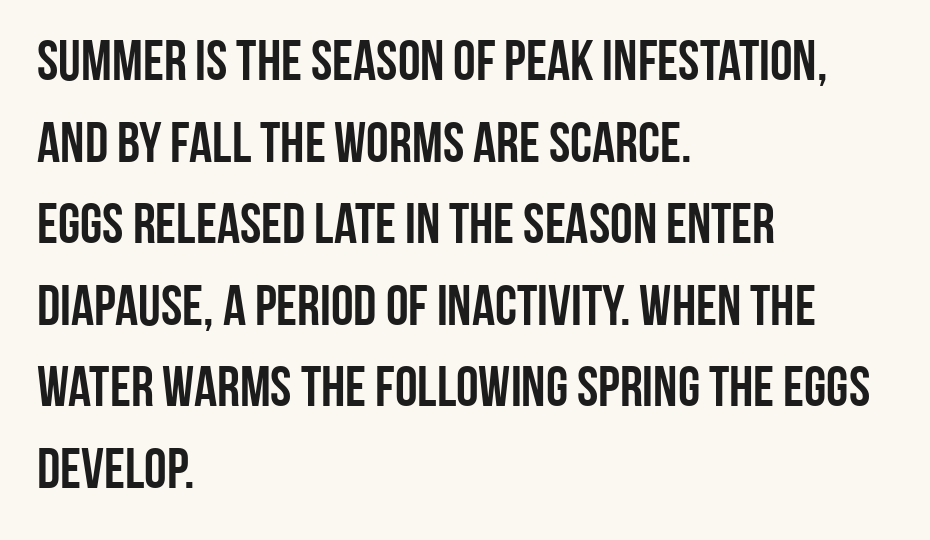
The letterforms sit shoulder to shoulder at normal distance. One glance says typical: line gaps are just what's usual. The space beneath each line is pristine and unruled. One-word summary of the alignment: left.
